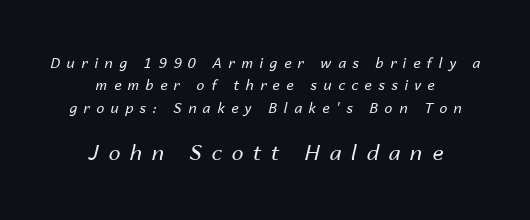
The image shows 21 px text type, italic (leaning right); set centered, normal line spacing (1.6x), unusually wide letter spacing (+0.47 em), not underlined; the second (bottom) block is 1.5x larger.
